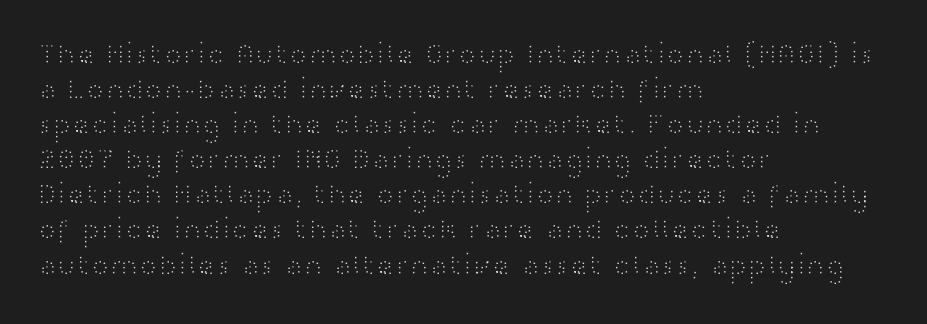
Q: Is the text bold? A: No.
Q: Is the text italic (slanted)? A: No, it is upright.
Q: Is the typeface a serif or a sans-serif typeface? A: Sans-serif.
Q: Is the text underlined? A: No.
Q: How is the paragraph aligned? A: Left-aligned.
Q: Is the spacing between letters normal or unusually wide? A: Normal.
Q: Width (condensed, normal, or wide)? A: Wide.
Q: Stroke contrast? A: High.
Q: x-height? A: Medium.
Q: Monospaced? A: No.
